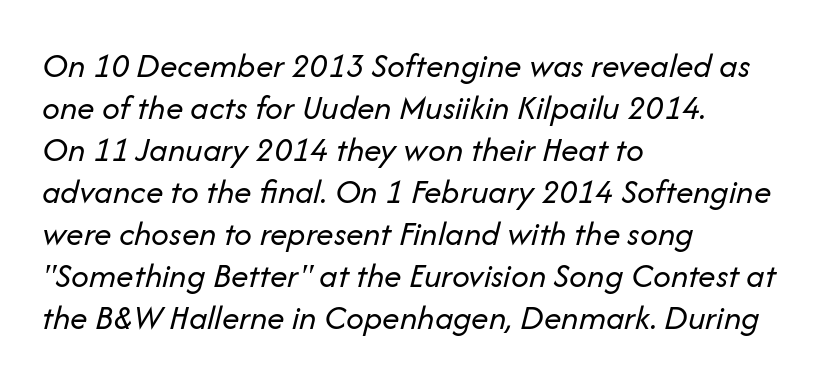
The image shows 35 px regular-weight type, italic (leaning right); set left-aligned, line spacing 1.2x, normal letter spacing, not underlined; low stroke contrast and a medium x-height.
